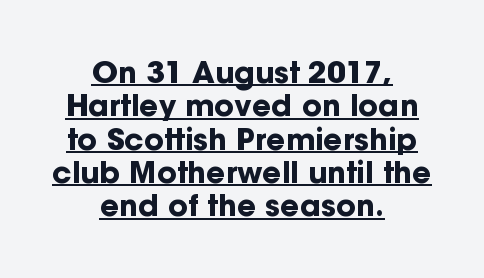
The image shows 30 px bold sans-serif type, upright; set centered, tight line spacing (1.11x), normal letter spacing, underlined; low stroke contrast and a medium x-height.
